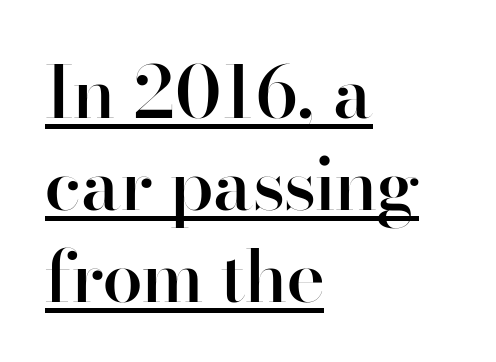
{"serif": "no", "italic": "no", "bold": "semi", "weight": "semibold", "width": "normal", "stroke_contrast": "high", "x_height": "small", "monospaced": "no", "underline": "yes", "align": "left", "line_spacing": "normal", "line_spacing_ratio": 1.26, "letter_spacing": "normal", "letter_spacing_em": 0.0, "glyph_px": 73}
